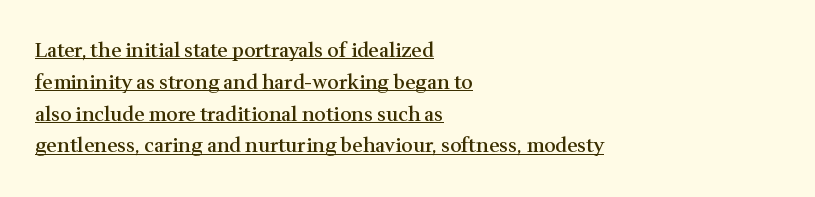
Q: Is the text bold? A: Semi-bold.
Q: Is the text italic (slanted)? A: No, it is upright.
Q: Is the text underlined? A: Yes.
Q: How is the paragraph aligned? A: Left-aligned.
Q: Is the spacing between letters normal or unusually wide? A: Normal.
Q: Is the spacing between lines tight, normal or loose? A: Normal.
